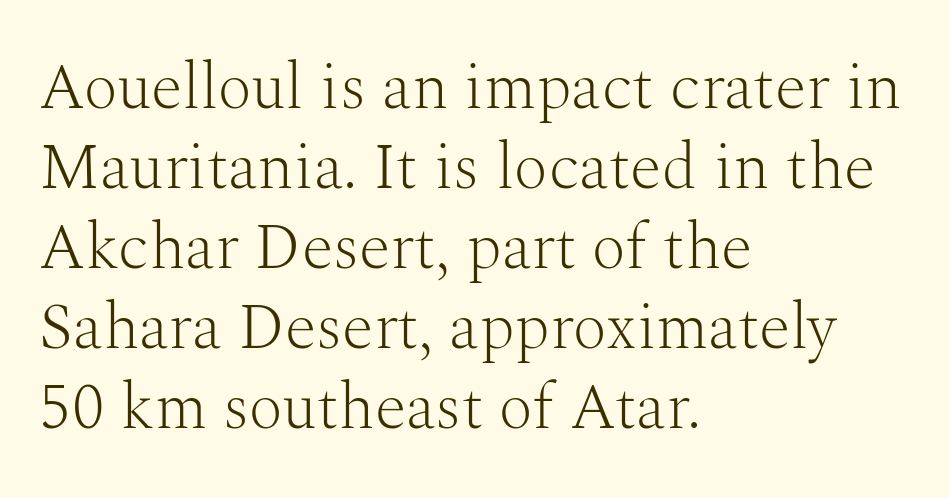
The image shows 65 px light serif type, upright; set left-aligned, line spacing 1.23x, normal letter spacing, not underlined; medium stroke contrast and a medium x-height.
